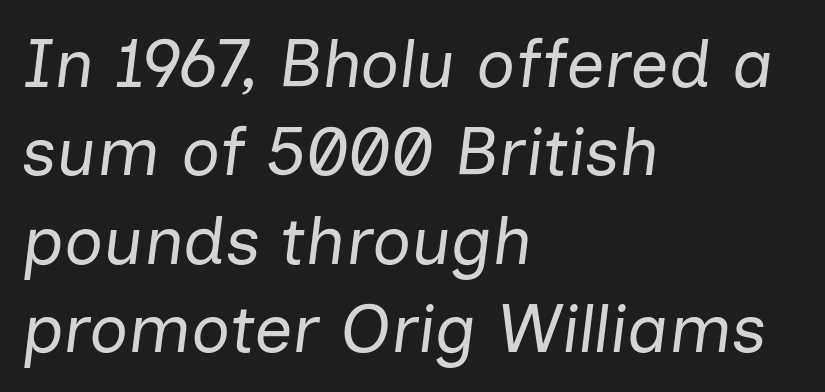
The image shows 68 px regular-weight type, italic (leaning right); set left-aligned, normal line spacing (1.3x), normal letter spacing, not underlined; low stroke contrast and a medium x-height.
